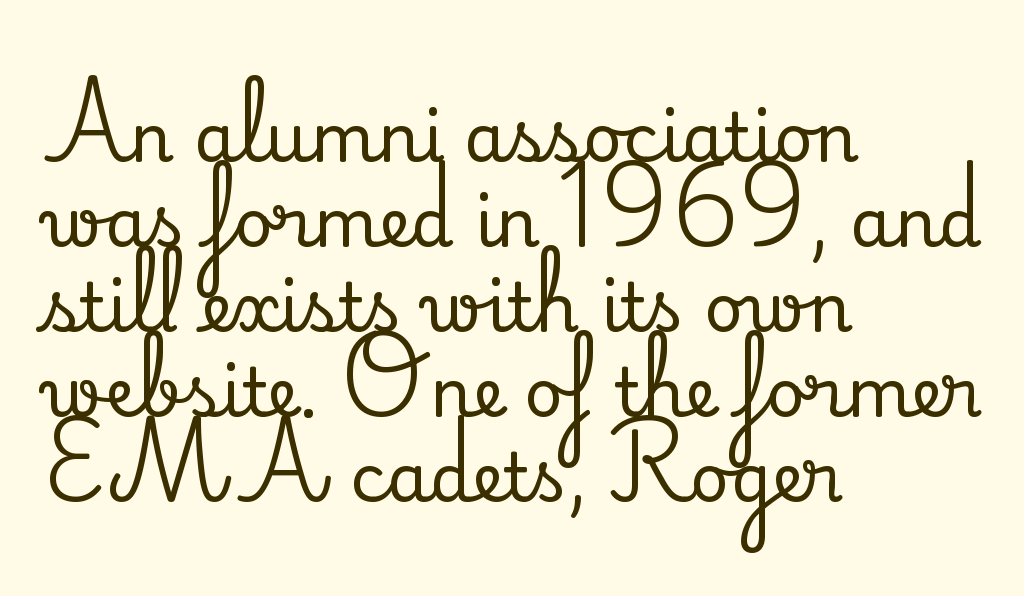
The image shows 68 px serif type, upright; set left-aligned, normal line spacing (1.25x), normal letter spacing, not underlined; medium stroke contrast and a small x-height.
